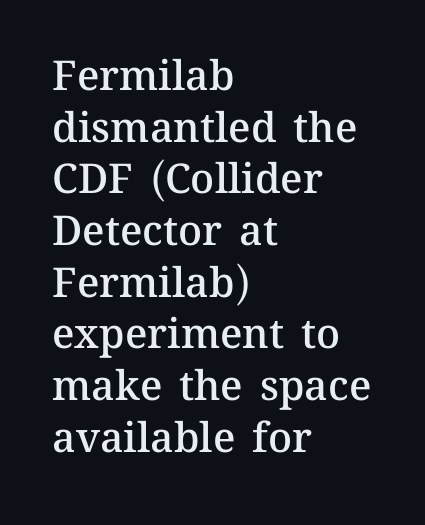
{"italic": "no", "bold": "semi", "weight": "semibold", "width": "normal", "stroke_contrast": "medium", "x_height": "medium", "monospaced": "no", "underline": "no", "align": "left", "line_spacing": "normal", "line_spacing_ratio": 1.26, "letter_spacing": "normal", "letter_spacing_em": 0.0, "glyph_px": 41}
